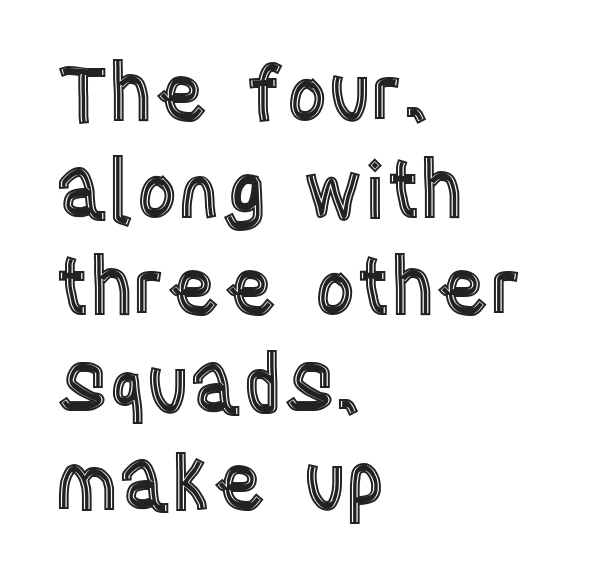
The image shows 79 px condensed type, upright; set left-aligned, line spacing 1.23x, normal letter spacing, not underlined; a large x-height.
